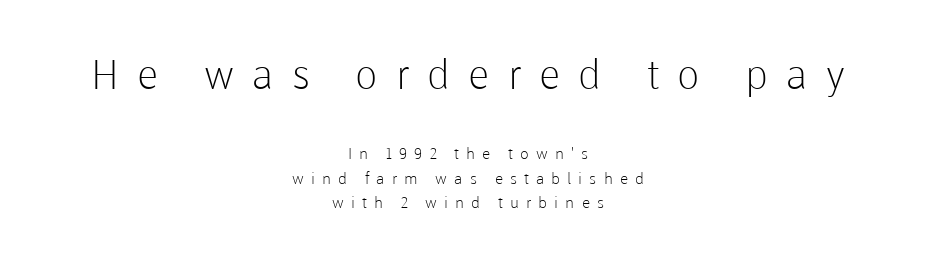
{"serif": "no", "italic": "no", "bold": "no", "weight": "light", "width": "normal", "stroke_contrast": "low", "x_height": "medium", "monospaced": "no", "underline": "no", "align": "center", "line_spacing": "normal", "line_spacing_ratio": 1.54, "letter_spacing": "wide", "letter_spacing_em": 0.44, "larger_block": "first", "size_ratio": 2.56, "glyph_px": 41}
